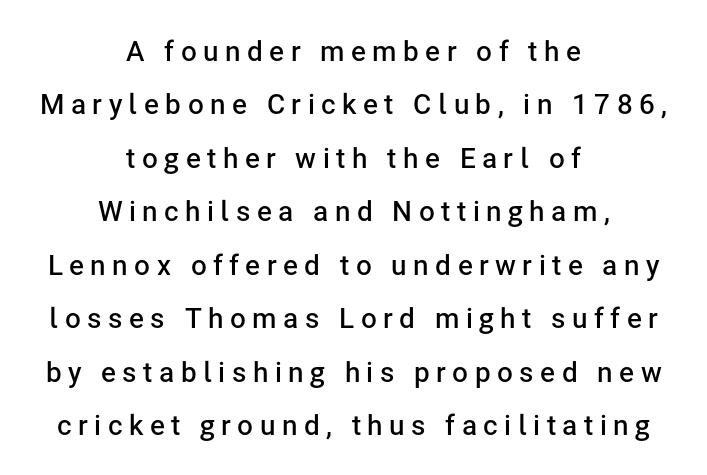
{"serif": "no", "italic": "no", "bold": "semi", "weight": "semibold", "width": "normal", "stroke_contrast": "low", "x_height": "medium", "monospaced": "no", "underline": "no", "align": "center", "line_spacing": "loose", "line_spacing_ratio": 1.91, "letter_spacing": "wide", "letter_spacing_em": 0.23, "glyph_px": 28}
